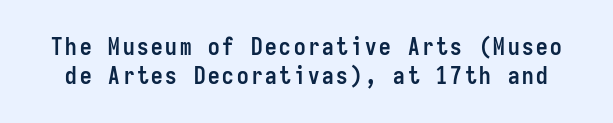
The image shows 23 px bold type, upright; set normal line spacing (1.26x), not underlined.
